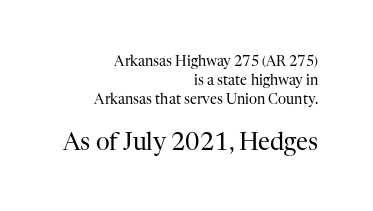
The image shows 24 px text type, upright; set right-aligned, normal line spacing (1.35x), normal letter spacing, not underlined; the second (bottom) block is 1.71x larger.
